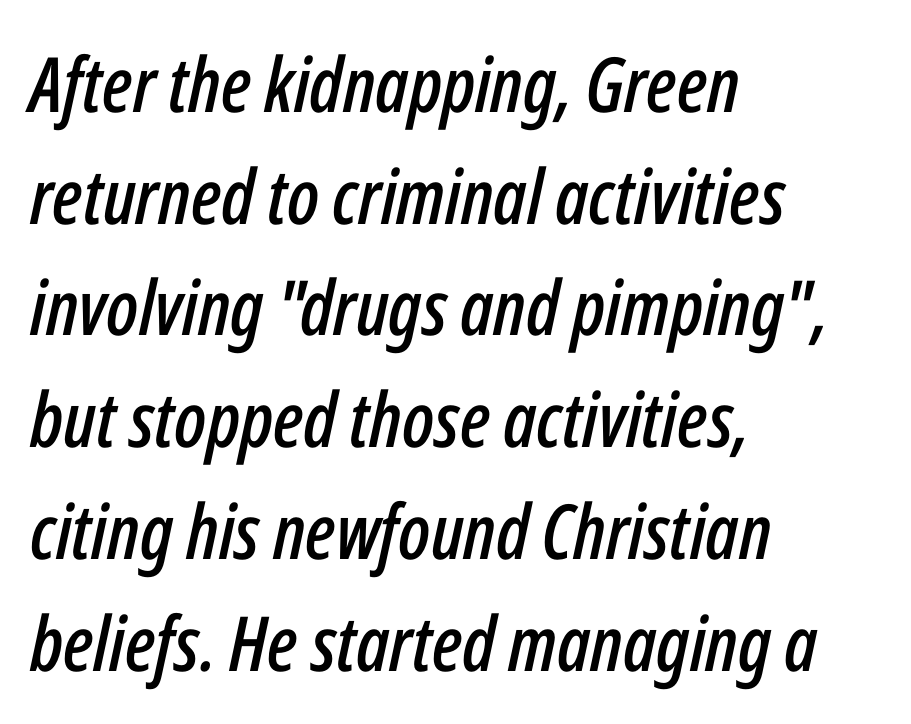
Q: Is the text italic (slanted)? A: Yes, it leans right by about 12 degrees.
Q: Is the text underlined? A: No.
Q: How is the paragraph aligned? A: Left-aligned.
Q: Is the spacing between letters normal or unusually wide? A: Normal.
Q: Is the spacing between lines tight, normal or loose? A: Normal.
Q: Width (condensed, normal, or wide)? A: Condensed.
Q: Stroke contrast? A: Low.
Q: x-height? A: Medium.
Q: Monospaced? A: No.
